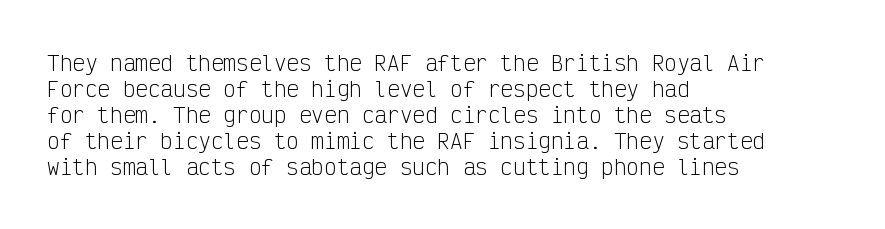
{"italic": "no", "bold": "no", "underline": "no", "align": "left", "line_spacing_ratio": 1.24, "letter_spacing": "normal", "letter_spacing_em": 0.0, "glyph_px": 21}
